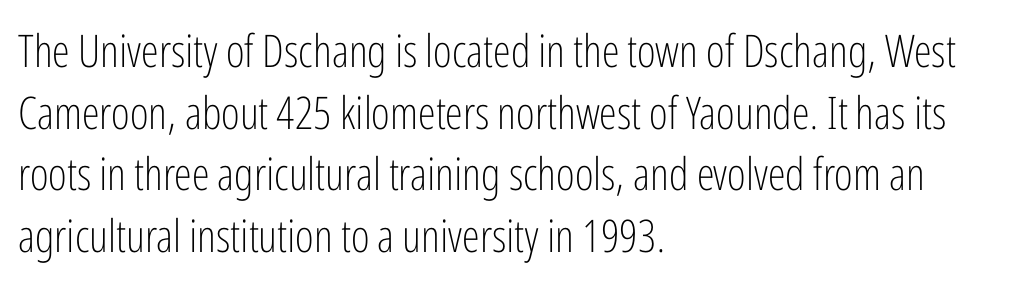
The image shows 45 px light, condensed sans-serif type, upright; set left-aligned, normal line spacing (1.37x), normal letter spacing, not underlined; low stroke contrast and a medium x-height.
